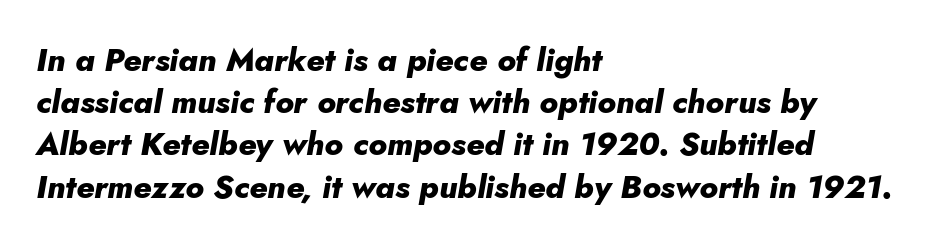
{"italic": "yes", "lean": "right", "slant_degrees": 5, "bold": "yes", "weight": "heavy", "width": "normal", "stroke_contrast": "low", "x_height": "small", "monospaced": "no", "underline": "no", "align": "left", "line_spacing": "normal", "line_spacing_ratio": 1.32, "letter_spacing": "normal", "letter_spacing_em": 0.0, "glyph_px": 32}
